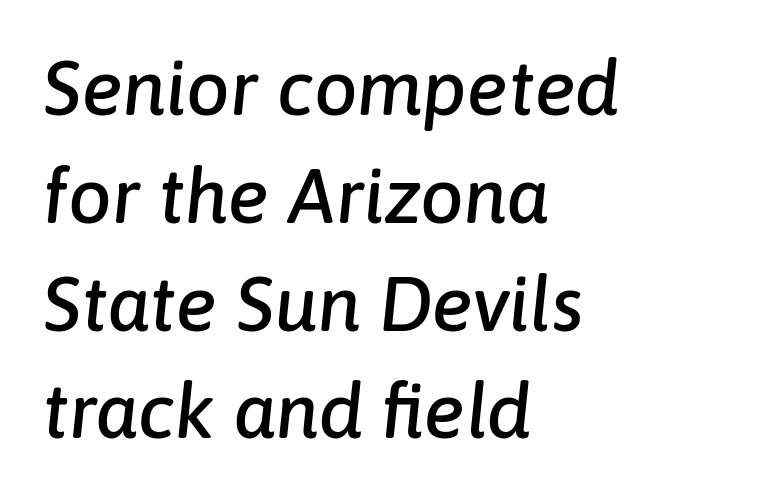
A typesetter would mark this as italic. Each line starts at the same left margin while the right side varies. Note the varied advance widths — an 'i' is clearly narrower than an 'm'. These lines keep a tight, regular rhythm from letter to letter.
